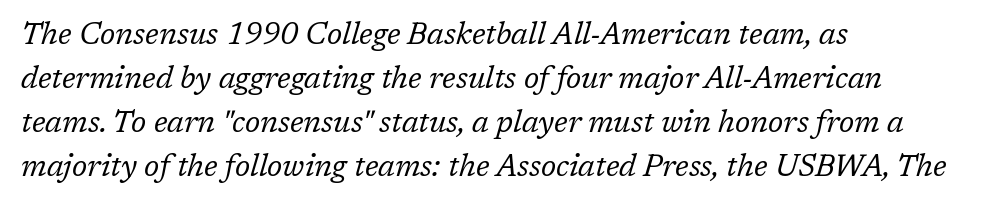
Default kerning and tracking; the words read as compact shapes. A typesetter would mark this as italic. The space directly below the letters is spotless. Is the stroke heavy? The answer is a plain regular-or-lighter. The text block is weighted toward the left margin, trailing off unevenly rightward.
